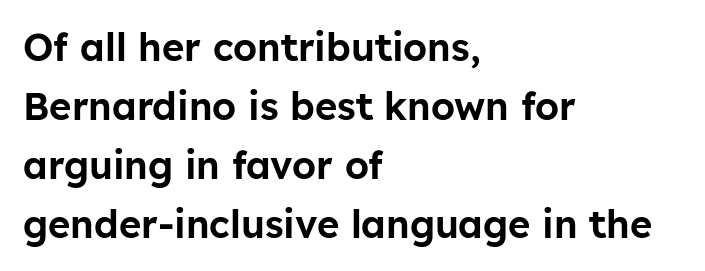
Q: Is the text italic (slanted)? A: No, it is upright.
Q: Is the typeface a serif or a sans-serif typeface? A: Sans-serif.
Q: Is the text underlined? A: No.
Q: How is the paragraph aligned? A: Left-aligned.
Q: Is the spacing between letters normal or unusually wide? A: Normal.
Q: Is the spacing between lines tight, normal or loose? A: Normal.
Q: Width (condensed, normal, or wide)? A: Normal.
Q: Stroke contrast? A: Low.
Q: x-height? A: Medium.
Q: Monospaced? A: No.
